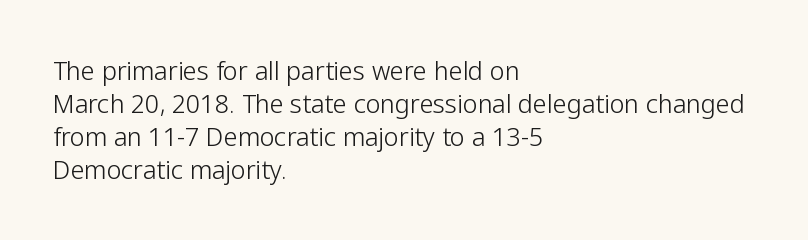
The setting favours the left margin, as ordinary paragraphs usually do. The letters stand upright; this is a roman face. Does the leading feel generous? No, just average. The passage shown has conventional tracking throughout. Each stroke keeps to a modest, everyday thickness or less.
